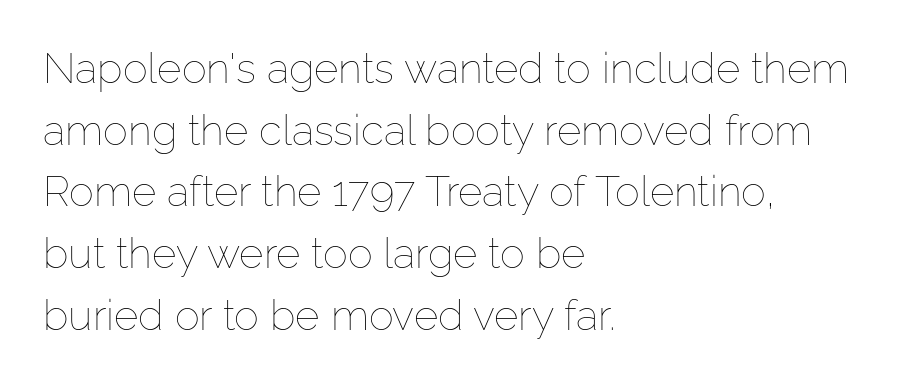
Q: Is the text bold? A: No.
Q: Is the text italic (slanted)? A: No, it is upright.
Q: Is the text underlined? A: No.
Q: How is the paragraph aligned? A: Left-aligned.
Q: Is the spacing between letters normal or unusually wide? A: Normal.
Q: Is the spacing between lines tight, normal or loose? A: Normal.
Q: Width (condensed, normal, or wide)? A: Normal.
Q: Stroke contrast? A: Low.
Q: x-height? A: Medium.
Q: Monospaced? A: No.
